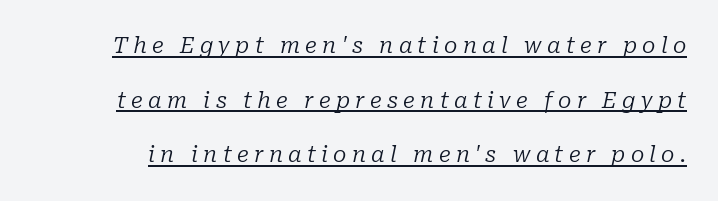
The image shows 22 px text type, italic (leaning right); set loose line spacing (2.48x), unusually wide letter spacing (+0.24 em), underlined.
